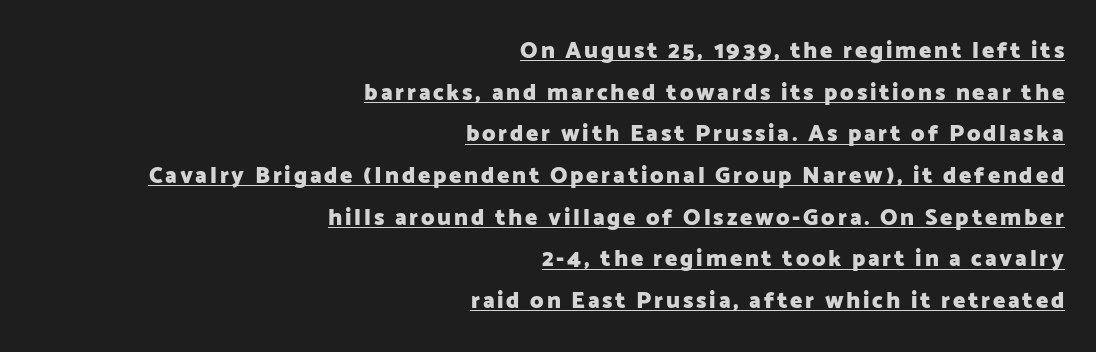
Each line ends at the same right margin while the left side varies. The sample has been set heavy, in full bold. The axis of the letterforms is exactly vertical. The lettering is marked with a stroke running underneath it.
